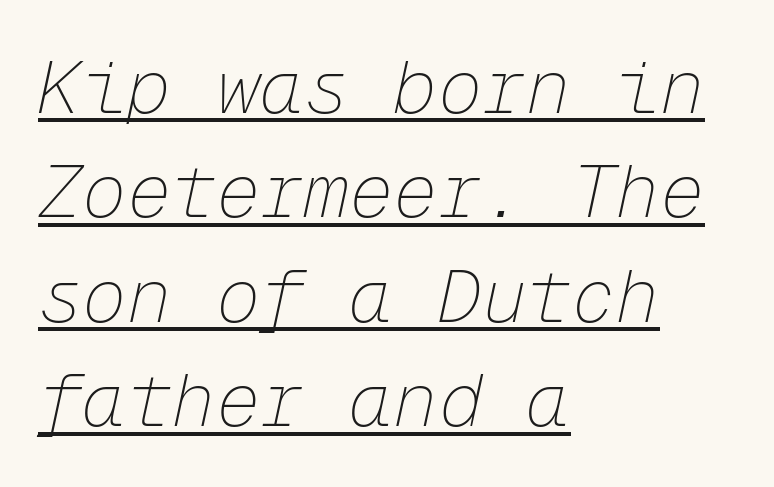
{"italic": "yes", "lean": "right", "slant_degrees": 12, "bold": "no", "weight": "thin", "width": "normal", "stroke_contrast": "low", "x_height": "medium", "monospaced": "yes", "underline": "yes", "align": "left", "line_spacing": "normal", "line_spacing_ratio": 1.41, "letter_spacing": "normal", "letter_spacing_em": 0.0, "glyph_px": 74}
